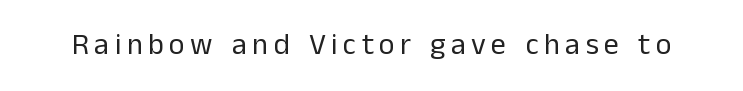
Vertical strokes here are truly vertical. Descenders hang freely into open space. The passage shown is typed in a proportional face where columns would drift. Unbolded letterforms with no extra heft. Letterform terminals end flat and unadorned throughout the passage.
